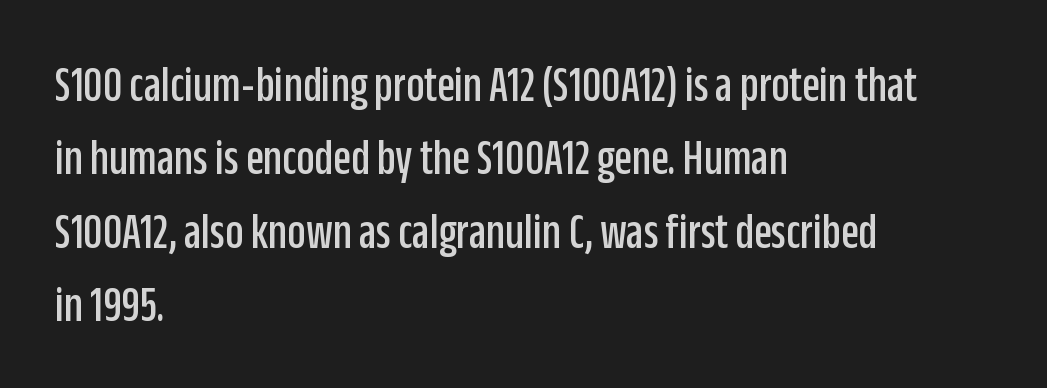
Q: Is the text italic (slanted)? A: No, it is upright.
Q: Is the typeface a serif or a sans-serif typeface? A: Sans-serif.
Q: Is the text underlined? A: No.
Q: How is the paragraph aligned? A: Left-aligned.
Q: Is the spacing between letters normal or unusually wide? A: Normal.
Q: Is the spacing between lines tight, normal or loose? A: Normal.
Q: Width (condensed, normal, or wide)? A: Condensed.
Q: Stroke contrast? A: Low.
Q: x-height? A: Large.
Q: Monospaced? A: No.
